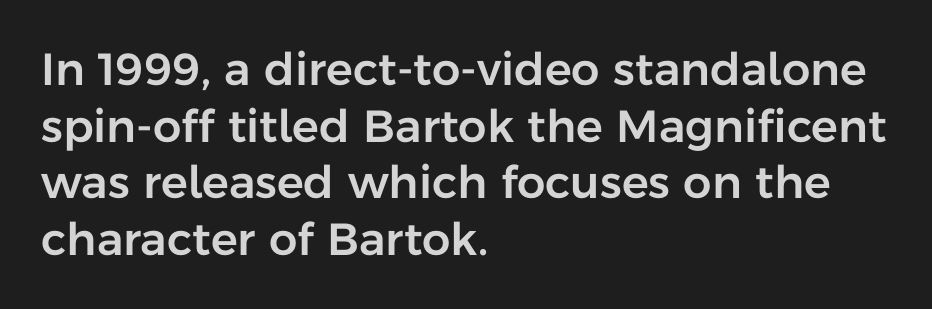
The passage shown has conventional tracking throughout. Each letter keeps its own natural width here, so spacing adapts to shape. Every row of glyphs begins at an identical x-position on the left. A roman cut, with each character standing at attention.
